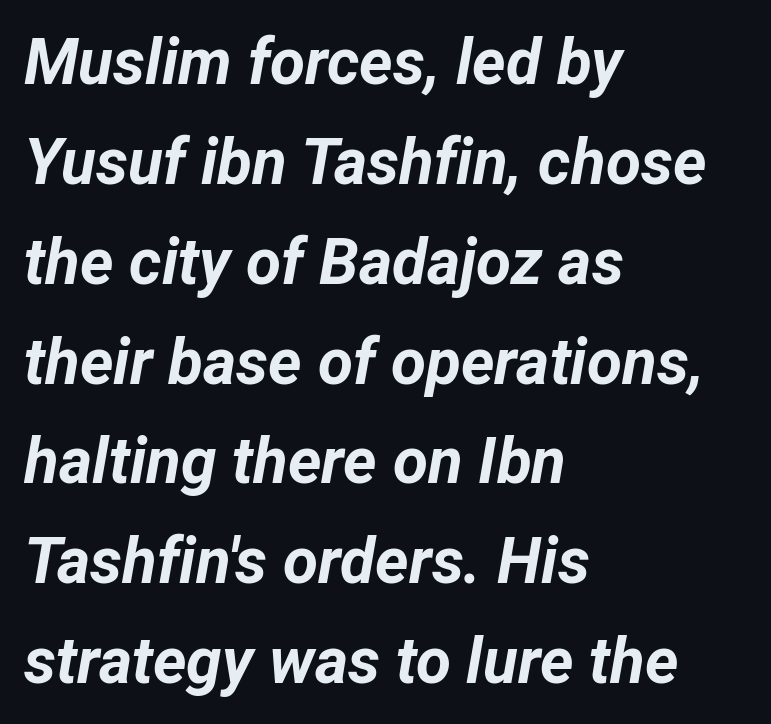
Q: Is the text bold? A: Yes.
Q: Is the text italic (slanted)? A: Yes, it leans right by about 12 degrees.
Q: Is the text underlined? A: No.
Q: How is the paragraph aligned? A: Left-aligned.
Q: Is the spacing between letters normal or unusually wide? A: Normal.
Q: Is the spacing between lines tight, normal or loose? A: Normal.
Q: Width (condensed, normal, or wide)? A: Normal.
Q: Stroke contrast? A: Low.
Q: x-height? A: Medium.
Q: Monospaced? A: No.
